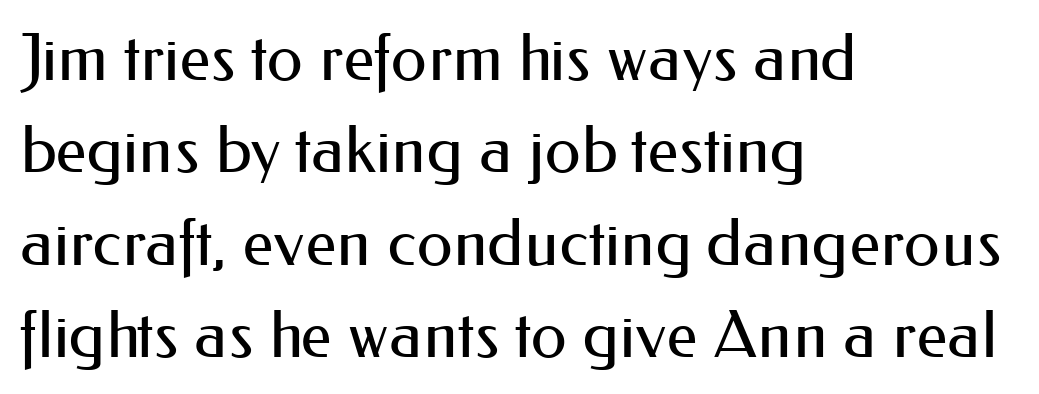
The face used here is a sans, in the tradition of grotesques and geometrics. Does the lettering tilt? It doesn't — this is upright. This sample keeps an unexceptional amount of space between lines. Lines of text with bare space underneath.
